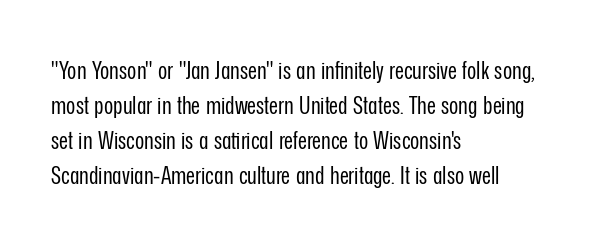
Nobody drew a line under any word here. The passage is arranged the way most books set body copy — flush left. Is the stroke heavy? The answer is a plain regular-or-lighter. Nobody touched the tracking dial on this one. A roman cut, with each character standing at attention. The space between consecutive lines is moderate.
